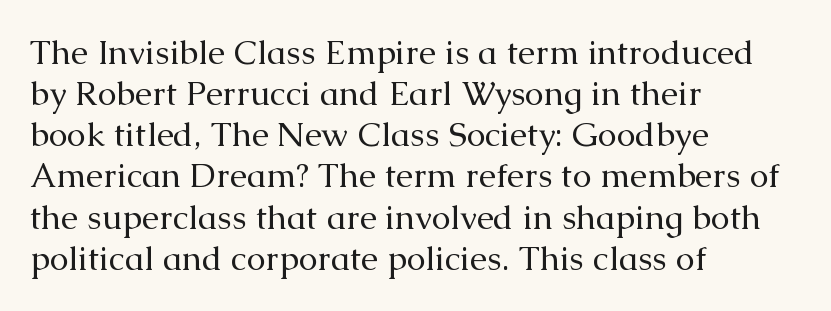
The image shows 34 px regular-weight serif type, upright; set left-aligned, line spacing 1.21x, normal letter spacing, not underlined; medium stroke contrast and a medium x-height.
